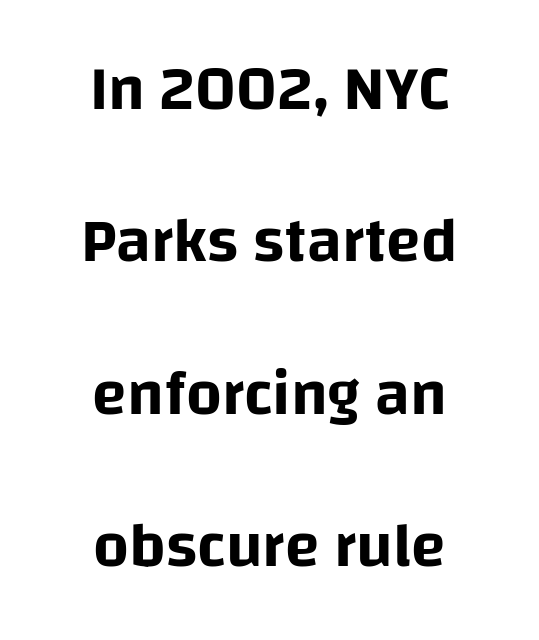
The image shows 63 px sans-serif type, upright; set centered, loose line spacing (2.42x), normal letter spacing, not underlined; low stroke contrast and a large x-height.
